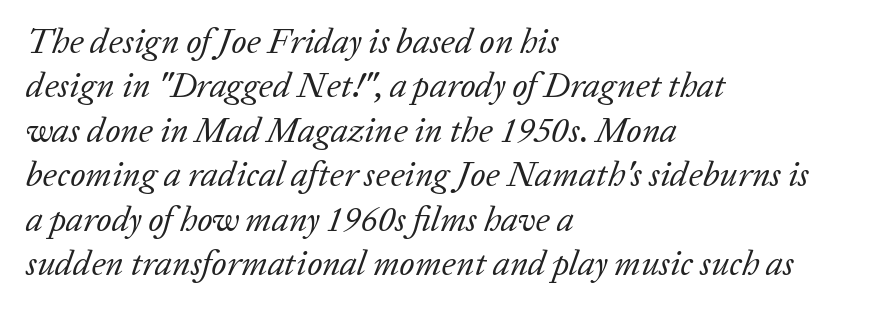
Q: Is the text bold? A: No.
Q: Is the text italic (slanted)? A: Yes, it leans right by about 20 degrees.
Q: Is the typeface a serif or a sans-serif typeface? A: Serif.
Q: Is the text underlined? A: No.
Q: How is the paragraph aligned? A: Left-aligned.
Q: Is the spacing between letters normal or unusually wide? A: Normal.
Q: Is the spacing between lines tight, normal or loose? A: Normal.
Q: Width (condensed, normal, or wide)? A: Normal.
Q: Stroke contrast? A: Low.
Q: x-height? A: Medium.
Q: Monospaced? A: No.
